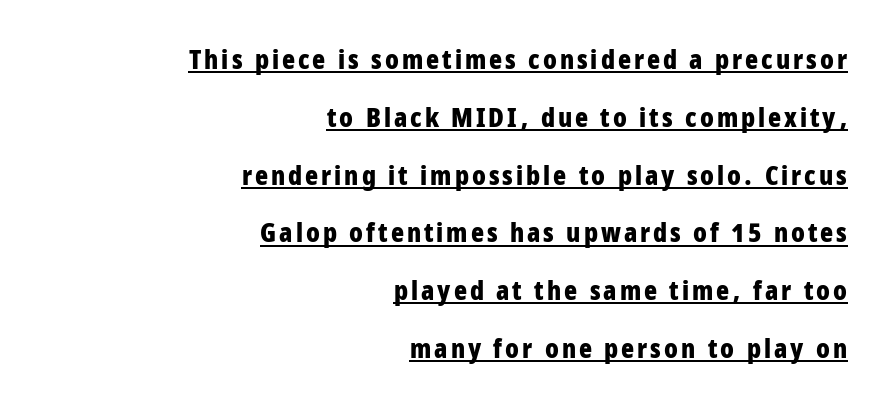
Q: Is the text bold? A: Yes.
Q: Is the text italic (slanted)? A: No, it is upright.
Q: Is the text underlined? A: Yes.
Q: How is the paragraph aligned? A: Right-aligned.
Q: Is the spacing between lines tight, normal or loose? A: Loose.
